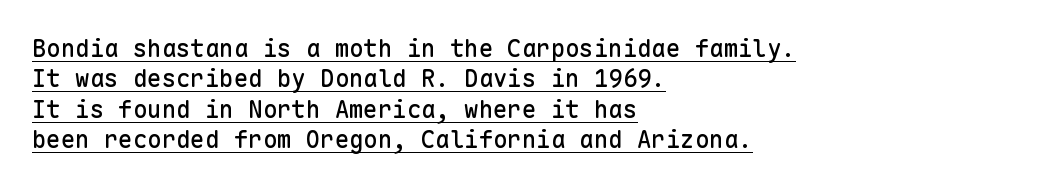
These lines stack with their left ends in a neat column. This sample uses an upright cut, with every glyph sitting square on the baseline. Glance below the letters and you will spot a drawn line. The line-height multiplier appears to be the usual default. Glyph-to-glyph distance matches everyday printed text.
